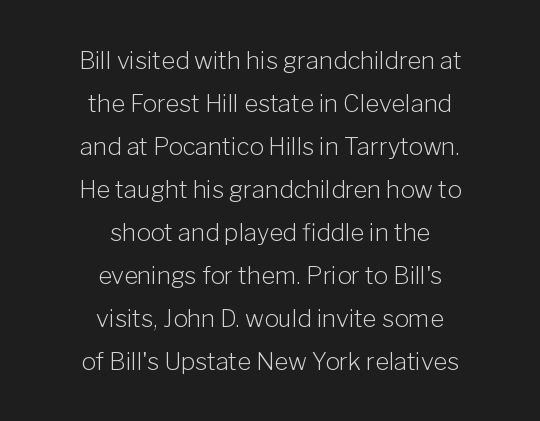
The passage shown has conventional tracking throughout. Rule under the text: the space is simply empty. Vertical strokes here are truly vertical. The characters are drawn with everyday or finer stroke widths. The passage is arranged like a title page — every line centered.
